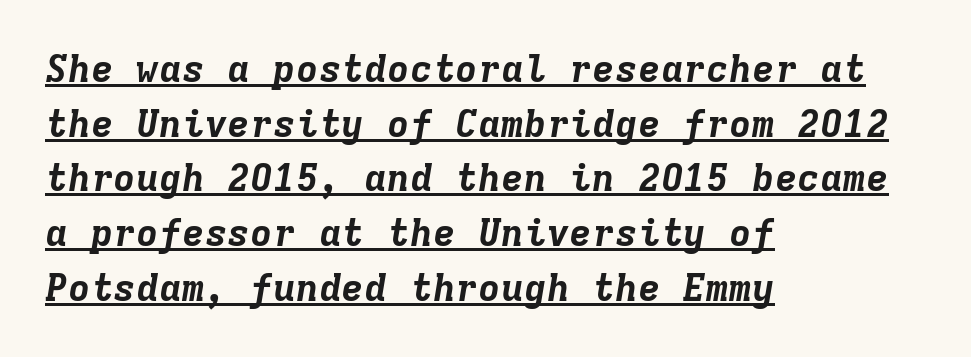
{"italic": "yes", "lean": "right", "slant_degrees": 9, "bold": "yes", "weight": "bold", "width": "normal", "stroke_contrast": "low", "x_height": "medium", "monospaced": "yes", "underline": "yes", "align": "left", "line_spacing": "normal", "line_spacing_ratio": 1.44, "letter_spacing": "normal", "letter_spacing_em": 0.0, "glyph_px": 38}
